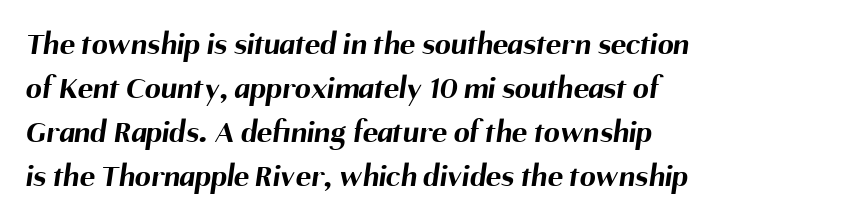
{"serif": "no", "bold": "yes", "weight": "bold", "width": "normal", "stroke_contrast": "medium", "x_height": "medium", "monospaced": "no", "underline": "no", "align": "left", "line_spacing": "normal", "line_spacing_ratio": 1.38, "letter_spacing": "normal", "letter_spacing_em": 0.0, "glyph_px": 32}
